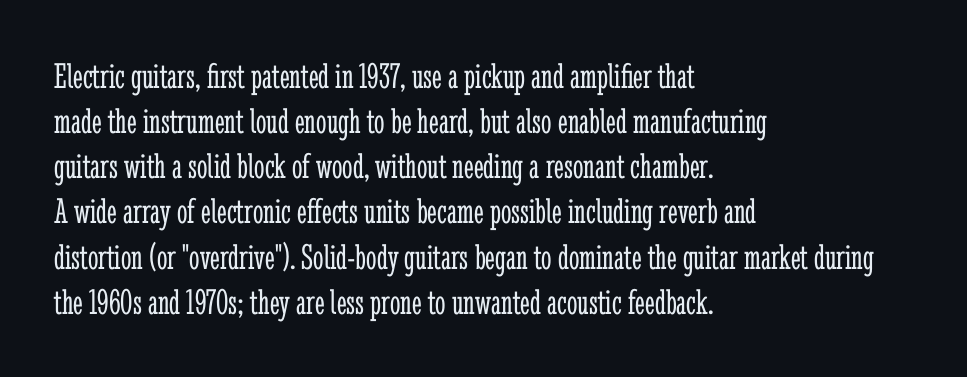
One-word summary of the alignment: left. Decoration check: the copy has no underline. Stroke terminals: seriffed. This is roman type, the default non-slanted kind. Inter-character spacing is left at the font's built-in metrics. These lines are rendered in a variable-pitch font.
